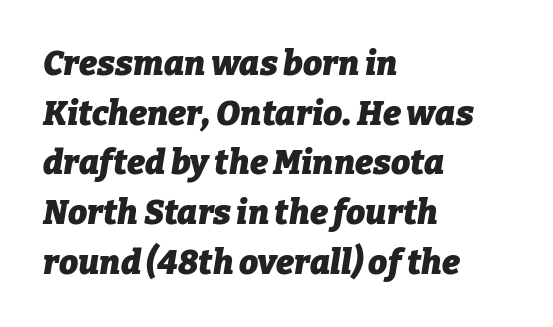
Q: Is the text bold? A: Yes.
Q: Is the text italic (slanted)? A: Yes, it leans right by about 9 degrees.
Q: Is the text underlined? A: No.
Q: How is the paragraph aligned? A: Left-aligned.
Q: Is the spacing between letters normal or unusually wide? A: Normal.
Q: Is the spacing between lines tight, normal or loose? A: Normal.
Q: Width (condensed, normal, or wide)? A: Normal.
Q: Stroke contrast? A: Low.
Q: x-height? A: Medium.
Q: Monospaced? A: No.
